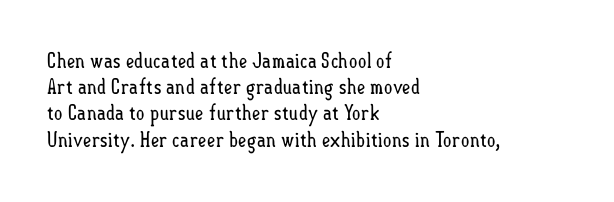
{"italic": "no", "bold": "no", "underline": "no", "align": "left", "line_spacing": "normal", "line_spacing_ratio": 1.25, "letter_spacing": "normal", "letter_spacing_em": 0.0, "glyph_px": 21}
